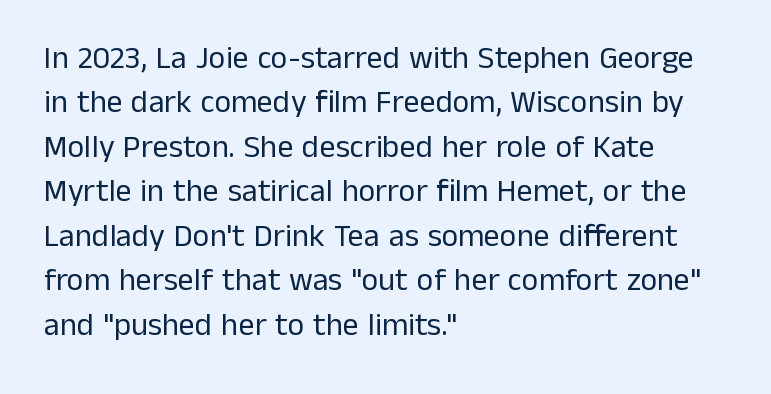
{"serif": "no", "italic": "no", "bold": "no", "weight": "regular", "width": "normal", "stroke_contrast": "low", "x_height": "medium", "monospaced": "no", "underline": "no", "align": "left", "line_spacing": "normal", "line_spacing_ratio": 1.39, "letter_spacing": "normal", "letter_spacing_em": 0.0, "glyph_px": 32}
